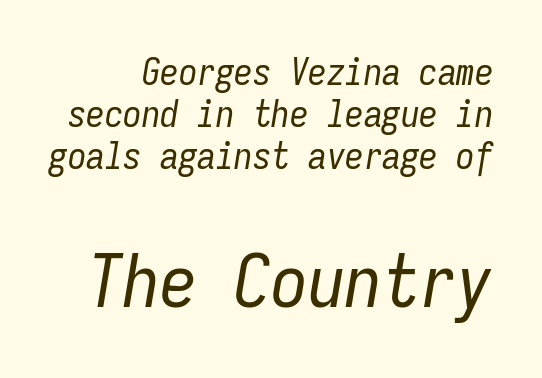
This sample uses plain, unmodified letter spacing. Honestly, the rows look squashed on top of each other. The words here are not underlined. The specimen reads as italic at a glance.
